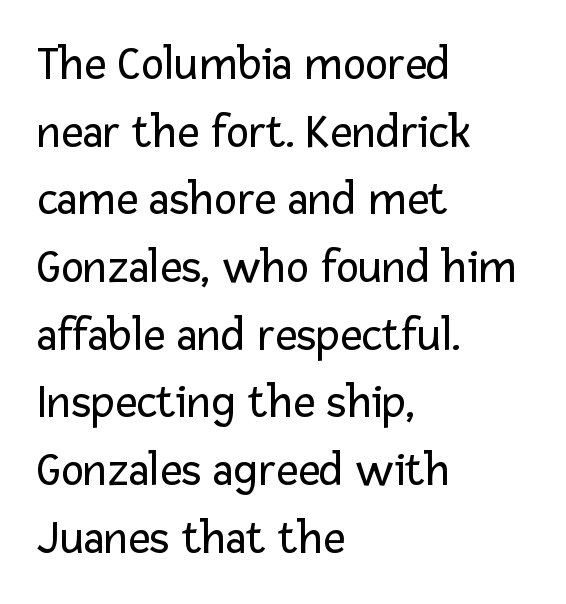
Q: Is the text bold? A: No.
Q: Is the text italic (slanted)? A: No, it is upright.
Q: Is the typeface a serif or a sans-serif typeface? A: Sans-serif.
Q: Is the text underlined? A: No.
Q: How is the paragraph aligned? A: Left-aligned.
Q: Is the spacing between letters normal or unusually wide? A: Normal.
Q: Is the spacing between lines tight, normal or loose? A: Normal.
Q: Width (condensed, normal, or wide)? A: Normal.
Q: Stroke contrast? A: Low.
Q: x-height? A: Medium.
Q: Monospaced? A: No.
